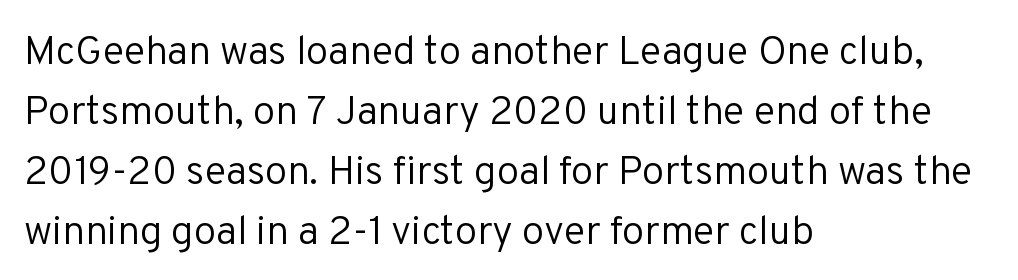
{"serif": "no", "italic": "no", "bold": "no", "weight": "regular", "width": "normal", "stroke_contrast": "low", "x_height": "medium", "monospaced": "no", "underline": "no", "align": "left", "line_spacing": "normal", "line_spacing_ratio": 1.5, "letter_spacing": "normal", "letter_spacing_em": 0.0, "glyph_px": 40}
